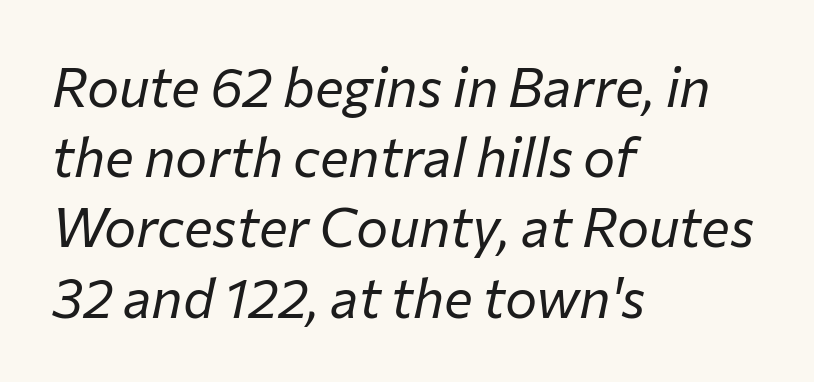
The face used here is rendered with its standard letterfit. The weight would be labelled regular, book, light, or lighter still. If you drew a ruler down the left edge, every line would touch it. A bare baseline throughout the passage. Regarding leading, the lines here are spaced in the standard way. Emphasis-style slanted type is in use.
